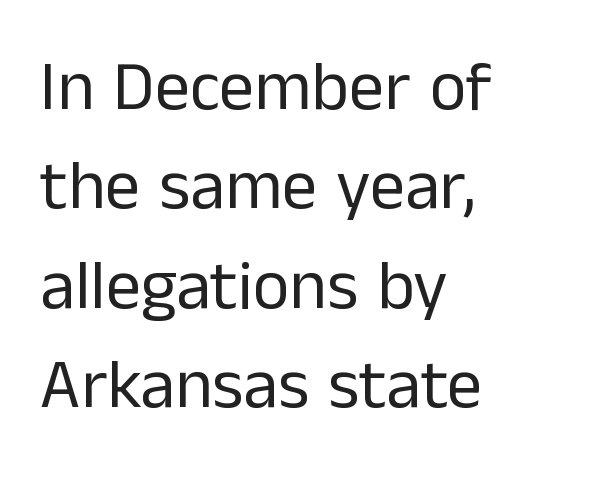
Weight: not bold — regular or lighter. Compared with typical paragraphs, the rows here are spaced about the same. To sum up the face: it is a sans, with no serifs. Leftover space on each line is placed entirely after the last word. Characters follow at the spacing the type designer built in.
